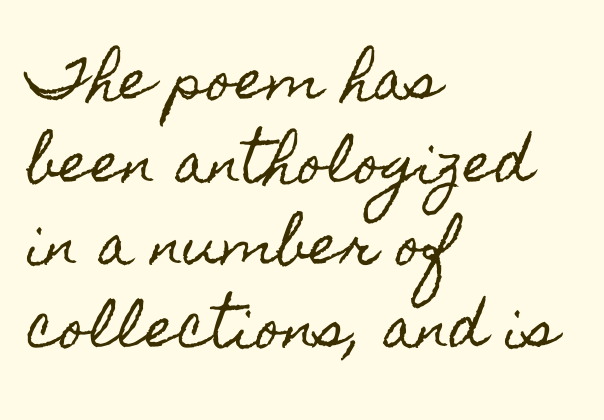
Q: Is the text italic (slanted)? A: Yes.
Q: Is the text underlined? A: No.
Q: How is the paragraph aligned? A: Left-aligned.
Q: Is the spacing between letters normal or unusually wide? A: Normal.
Q: Is the spacing between lines tight, normal or loose? A: Normal.
Q: Width (condensed, normal, or wide)? A: Condensed.
Q: x-height? A: Small.
Q: Monospaced? A: No.
